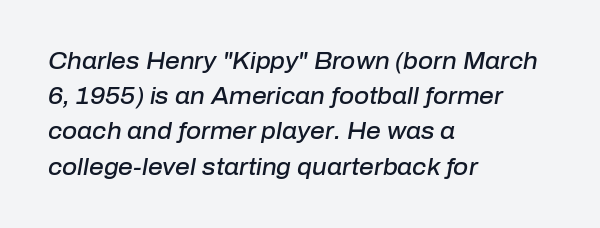
Q: Is the text bold? A: Semi-bold.
Q: Is the text italic (slanted)? A: Yes, it leans right by about 10 degrees.
Q: Is the text underlined? A: No.
Q: How is the paragraph aligned? A: Left-aligned.
Q: Is the spacing between letters normal or unusually wide? A: Normal.
Q: Is the spacing between lines tight, normal or loose? A: Normal.
